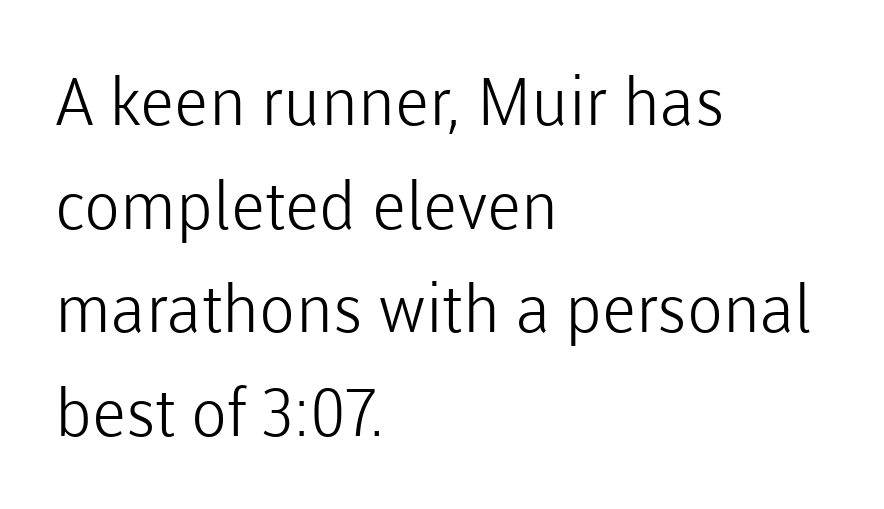
The font family rendered here belongs to the sans-serif group. The rendering uses a moderate line-height, typical for paragraphs. The rendering keeps characters at their native spacing. The strokes are not fattened; the text isn't bold. This rendering uses left alignment, leaving the right contour irregular. Check the space under the baseline: it is left empty.
